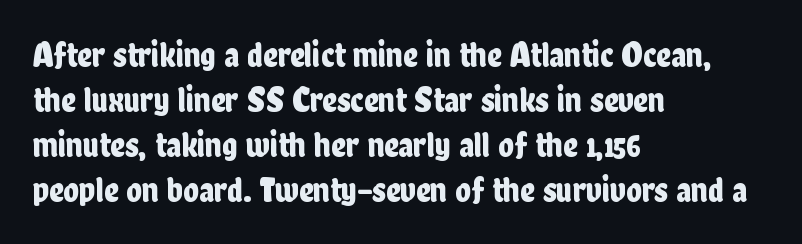
Q: Is the text italic (slanted)? A: No, it is upright.
Q: Is the typeface a serif or a sans-serif typeface? A: Sans-serif.
Q: Is the text underlined? A: No.
Q: How is the paragraph aligned? A: Left-aligned.
Q: Is the spacing between letters normal or unusually wide? A: Normal.
Q: Is the spacing between lines tight, normal or loose? A: Normal.
Q: Width (condensed, normal, or wide)? A: Condensed.
Q: Stroke contrast? A: Low.
Q: x-height? A: Medium.
Q: Monospaced? A: No.
